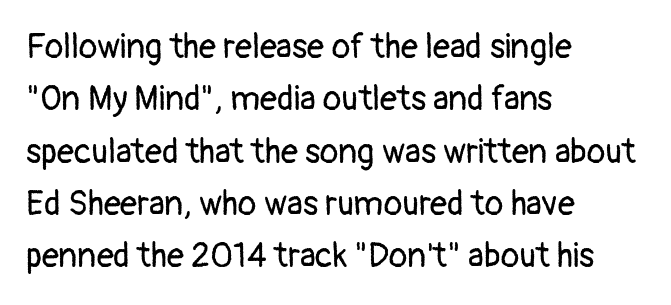
Does the type have serifs? No, each stem ends abruptly. The face used here is proportionally spaced, like ordinary book or web type. Summary of weight: not heavy and not bold. The passage is arranged the way most books set body copy — flush left. The vertical gap from one line to the next is medium.
